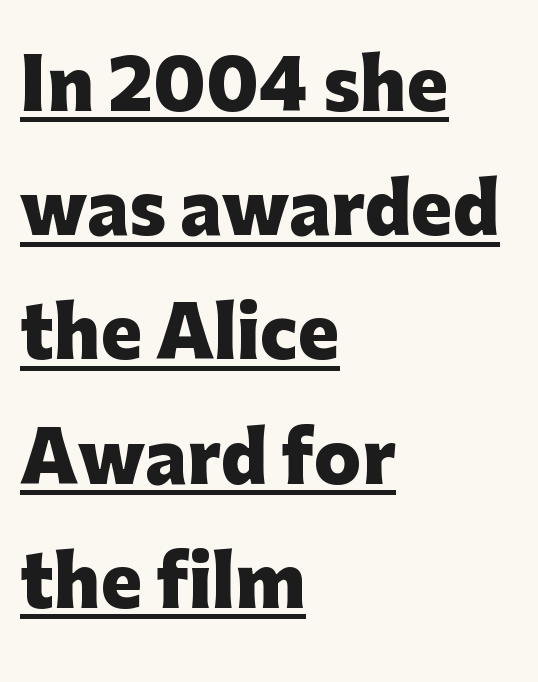
Weight: bold. The face used here is proportionally spaced, like ordinary book or web type. A typographer would call this underscored text. Letterform terminals end flat and unadorned throughout the passage. How are the letters spaced? Ordinarily, with no added tracking. Visually the block forms a straight wall on the left and a jagged coastline on the right.
